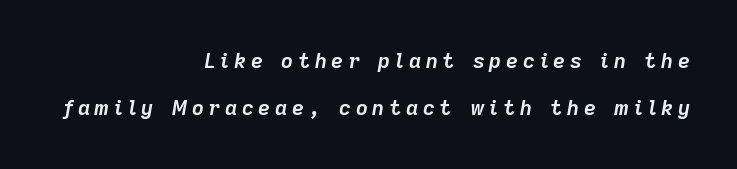
The image shows 21 px bold type, italic (leaning right); set right-aligned, loose line spacing (2.24x), unusually wide letter spacing (+0.22 em), not underlined.
